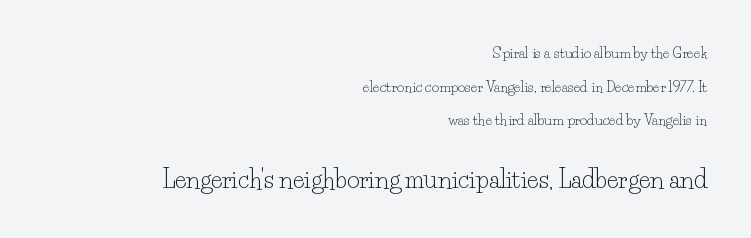
{"italic": "no", "bold": "no", "underline": "no", "align": "right", "line_spacing": "loose", "line_spacing_ratio": 2.4, "letter_spacing": "normal", "letter_spacing_em": 0.0, "larger_block": "second", "size_ratio": 1.71, "glyph_px": 24}
